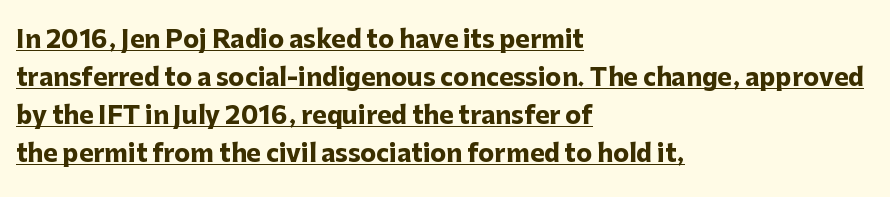
The image shows 24 px bold type, upright; set left-aligned, normal line spacing (1.58x), normal letter spacing, underlined.
